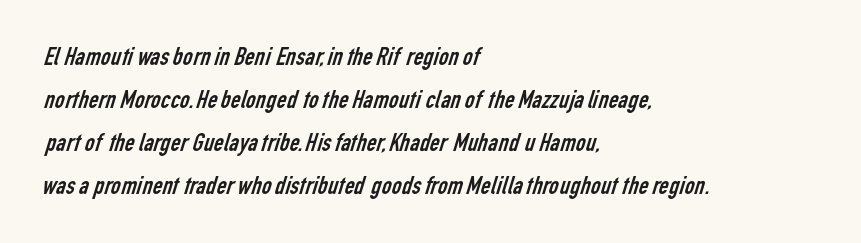
The image shows 27 px text type; set left-aligned, normal line spacing (1.59x), normal letter spacing, not underlined.
